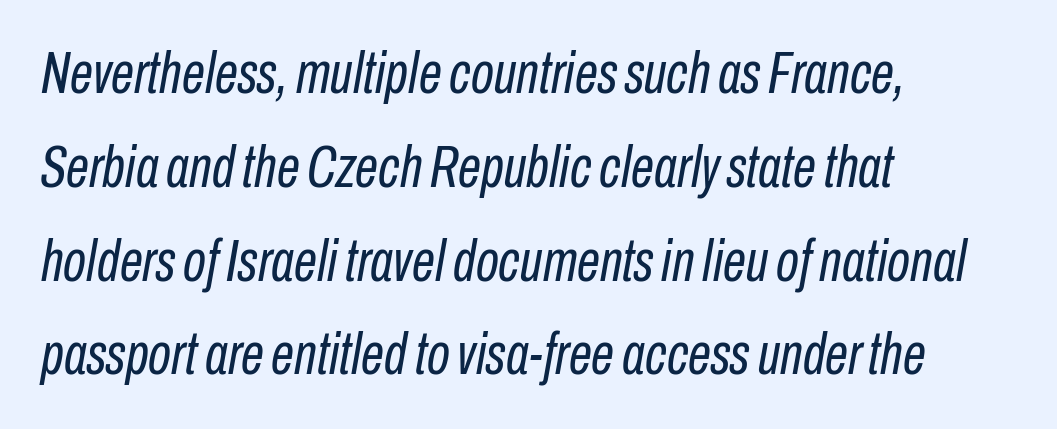
{"italic": "yes", "lean": "right", "slant_degrees": 10, "bold": "no", "weight": "regular", "width": "condensed", "stroke_contrast": "low", "x_height": "medium", "monospaced": "no", "underline": "no", "align": "left", "line_spacing": "normal", "line_spacing_ratio": 1.59, "letter_spacing": "normal", "letter_spacing_em": 0.0, "glyph_px": 59}
